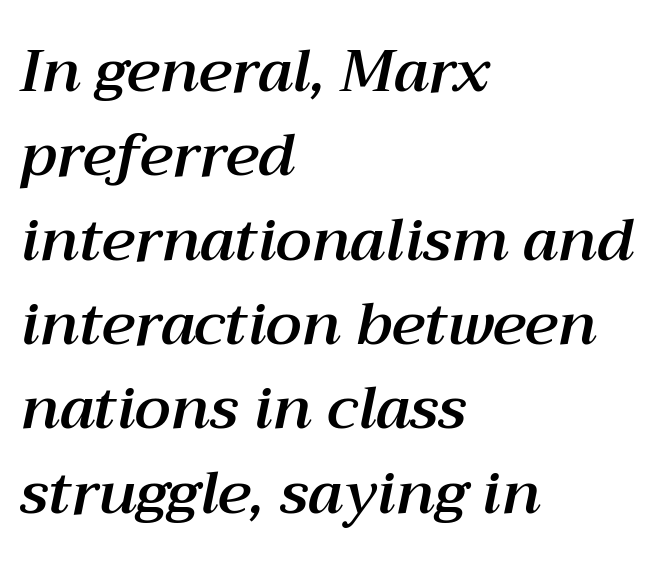
Has an underline been added? It has not. The face used here is proportionally spaced, like ordinary book or web type. Designer's note — italics engaged. Each new line begins a customary step beneath the previous one.
